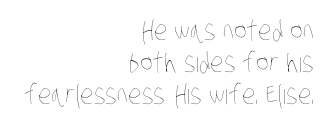
The image shows 27 px text type; set right-aligned, line spacing 1.19x, normal letter spacing, not underlined.
